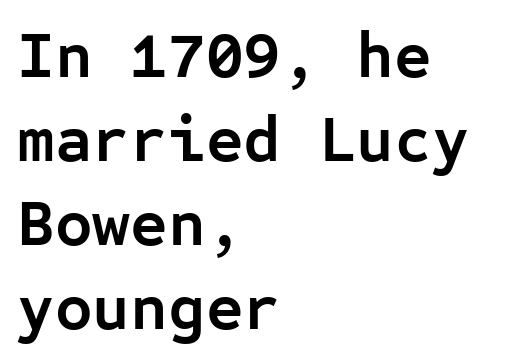
Does the leading feel generous? No, just average. Underlining? Definitely not there. Tracking value appears to be zero — textbook default spacing. The lettering holds an erect, upright posture throughout. Nothing sits at the stroke ends, so this counts as sans-serif.
